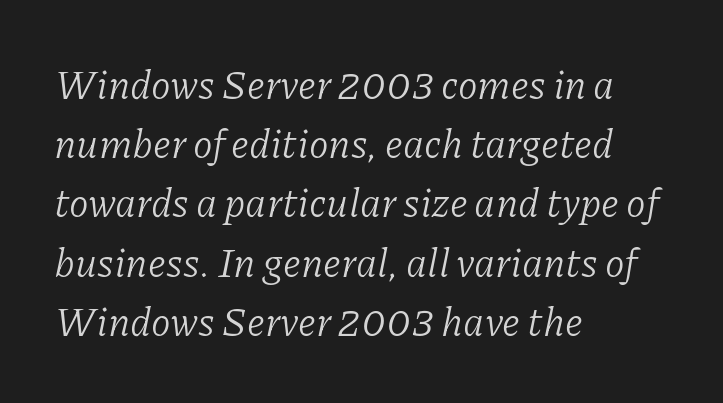
Stroke mass is kept to a normal reading level or below. The face used here is proportionally spaced, like ordinary book or web type. The foot of each line stays bare and open. The passage shown stacks its lines at a standard gap. Caption: multi-line text, flush left, ragged right.
